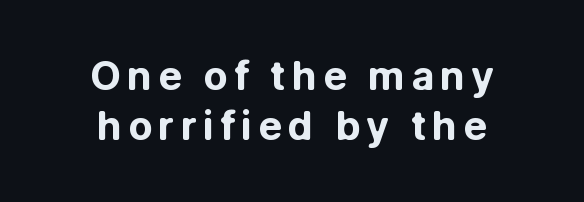
The rendering uses a moderate line-height, typical for paragraphs. Character widths vary here, with narrow letters taking less room than wide ones. The typography opts for an upright posture over an oblique one. No feet cap the strokes, marking this as sans-serif type.
